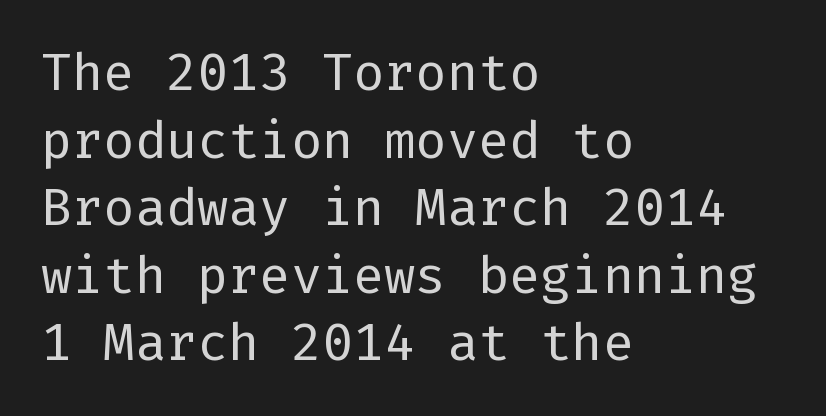
Q: Is the text bold? A: No.
Q: Is the text italic (slanted)? A: No, it is upright.
Q: Is the typeface a serif or a sans-serif typeface? A: Sans-serif.
Q: Is the text underlined? A: No.
Q: How is the paragraph aligned? A: Left-aligned.
Q: Is the spacing between letters normal or unusually wide? A: Normal.
Q: Is the spacing between lines tight, normal or loose? A: Normal.
Q: Width (condensed, normal, or wide)? A: Normal.
Q: Stroke contrast? A: Low.
Q: x-height? A: Medium.
